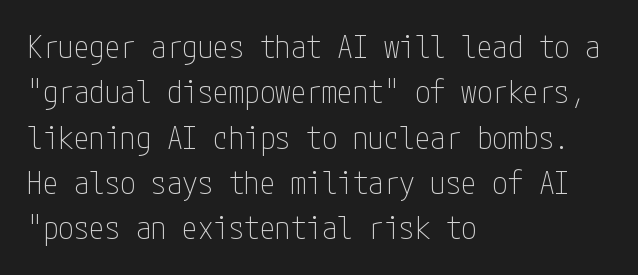
Style check: upright. Just letters on the line, the space beneath them empty. Leading matches the norm, producing a regular column. Nothing unusual about the tracking: characters are spaced as the font intends.
